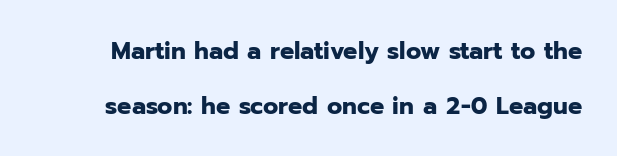
The image shows 25 px bold type, upright; set loose line spacing (2.2x), normal letter spacing, not underlined.
